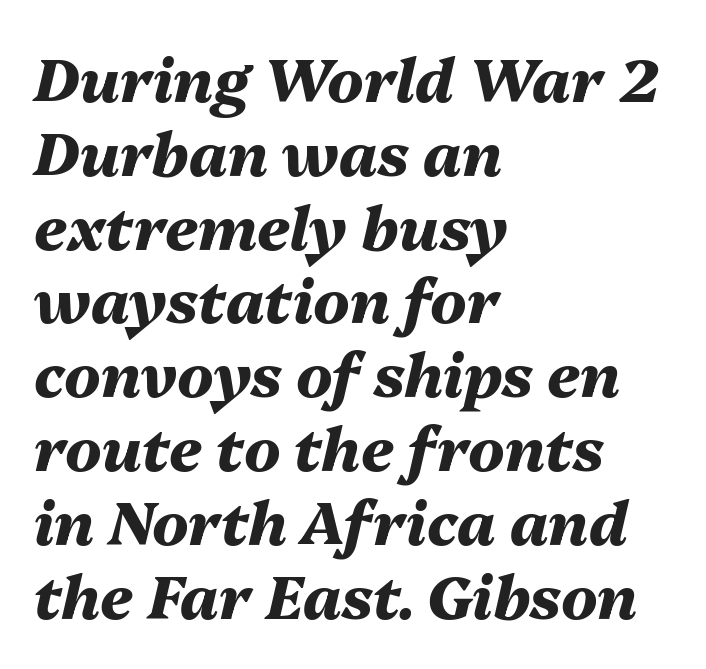
Q: Is the text bold? A: Yes.
Q: Is the text italic (slanted)? A: Yes, it leans right by about 13 degrees.
Q: Is the text underlined? A: No.
Q: How is the paragraph aligned? A: Left-aligned.
Q: Is the spacing between letters normal or unusually wide? A: Normal.
Q: Width (condensed, normal, or wide)? A: Normal.
Q: Stroke contrast? A: Medium.
Q: x-height? A: Medium.
Q: Monospaced? A: No.
